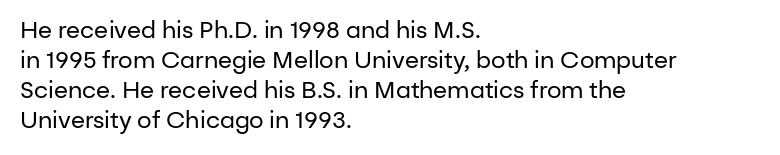
Teacher's note: observe the even left margin — that is flush-left alignment. Does extra space separate the letters? No, they use regular spacing. In terms of posture, this sample is upright. The glyphs are unaccompanied by any horizontal stroke below them. The lines sit at an ordinary, default distance from one another.
